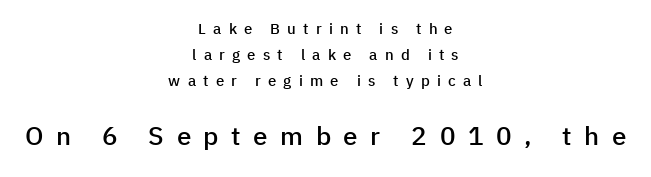
The image shows 26 px text type, upright; set centered, line spacing 1.72x, unusually wide letter spacing (+0.48 em), not underlined; the second (bottom) block is 1.73x larger.
